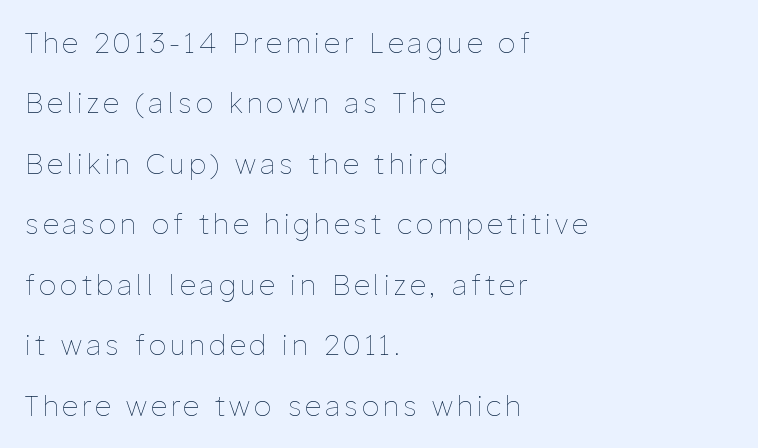
{"italic": "no", "bold": "no", "weight": "thin", "width": "normal", "stroke_contrast": "low", "x_height": "medium", "monospaced": "no", "underline": "no", "align": "left", "line_spacing": "loose", "line_spacing_ratio": 2.16, "glyph_px": 28}
